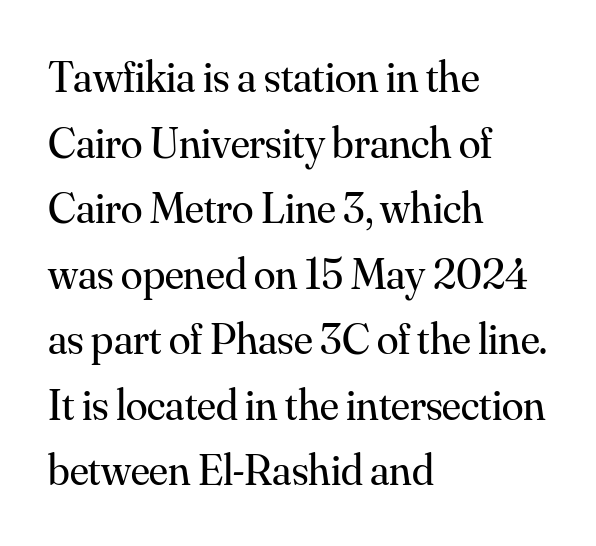
Glance below the letters and you will spot only blank space. The horizontal fit of the characters is conventional and even. This sample uses an upright cut, with every glyph sitting square on the baseline. Observe the serifs anchoring each vertical stroke in this sample. Notice how the passage keeps a crisp vertical edge on the left only. The rendering uses a moderate line-height, typical for paragraphs.
